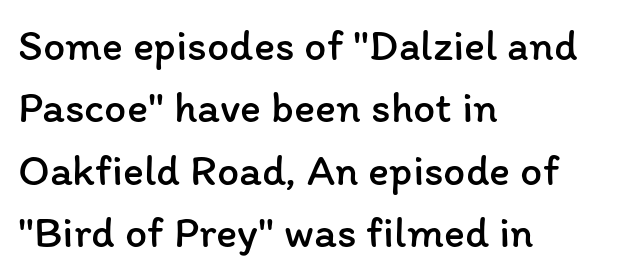
Q: Is the text bold? A: No.
Q: Is the text italic (slanted)? A: No, it is upright.
Q: Is the text underlined? A: No.
Q: How is the paragraph aligned? A: Left-aligned.
Q: Is the spacing between letters normal or unusually wide? A: Normal.
Q: Is the spacing between lines tight, normal or loose? A: Normal.
Q: Width (condensed, normal, or wide)? A: Normal.
Q: Stroke contrast? A: Low.
Q: x-height? A: Medium.
Q: Monospaced? A: No.
